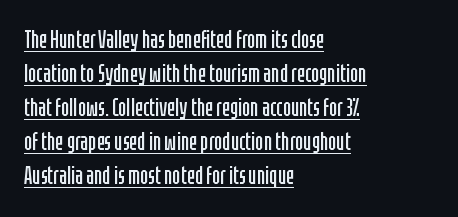
Q: Is the text bold? A: No.
Q: Is the text italic (slanted)? A: No, it is upright.
Q: Is the text underlined? A: Yes.
Q: How is the paragraph aligned? A: Left-aligned.
Q: Is the spacing between letters normal or unusually wide? A: Normal.
Q: Is the spacing between lines tight, normal or loose? A: Normal.
